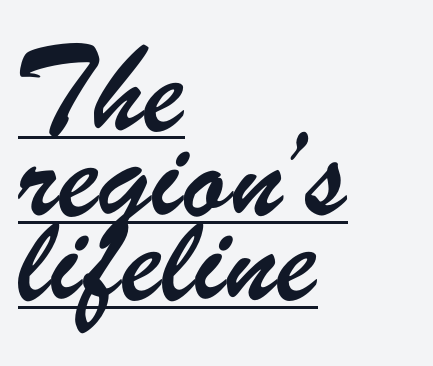
The image shows 55 px condensed sans-serif type; set left-aligned, normal line spacing (1.54x), normal letter spacing, underlined; low stroke contrast and a small x-height.
